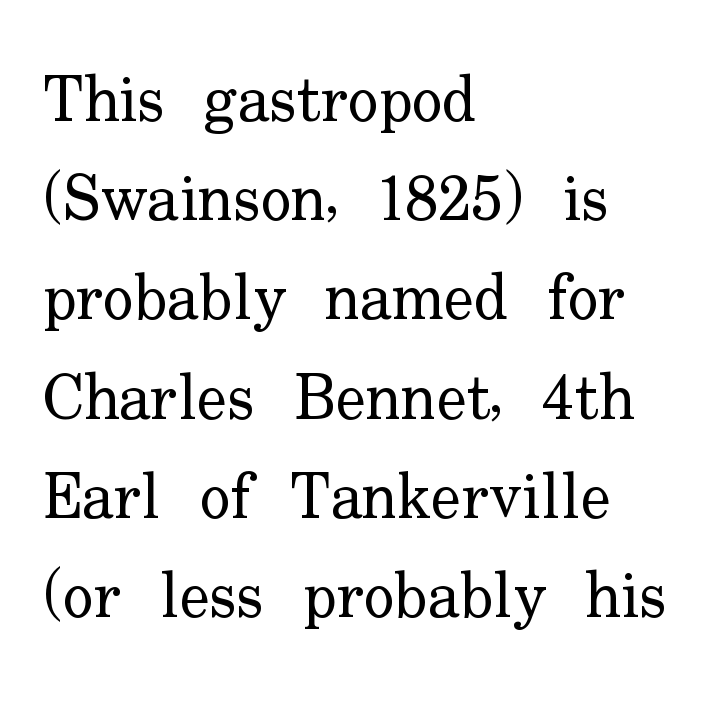
{"serif": "yes", "italic": "no", "bold": "no", "weight": "regular", "width": "normal", "stroke_contrast": "low", "x_height": "small", "monospaced": "no", "underline": "no", "align": "left", "line_spacing": "normal", "line_spacing_ratio": 1.55, "letter_spacing": "normal", "letter_spacing_em": 0.0, "glyph_px": 64}
